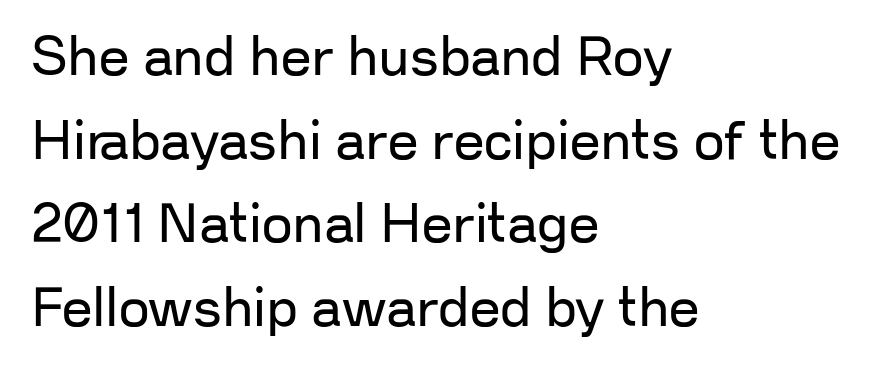
The image shows 54 px regular-weight sans-serif type, upright; set left-aligned, normal line spacing (1.55x), normal letter spacing, not underlined; low stroke contrast and a medium x-height.
